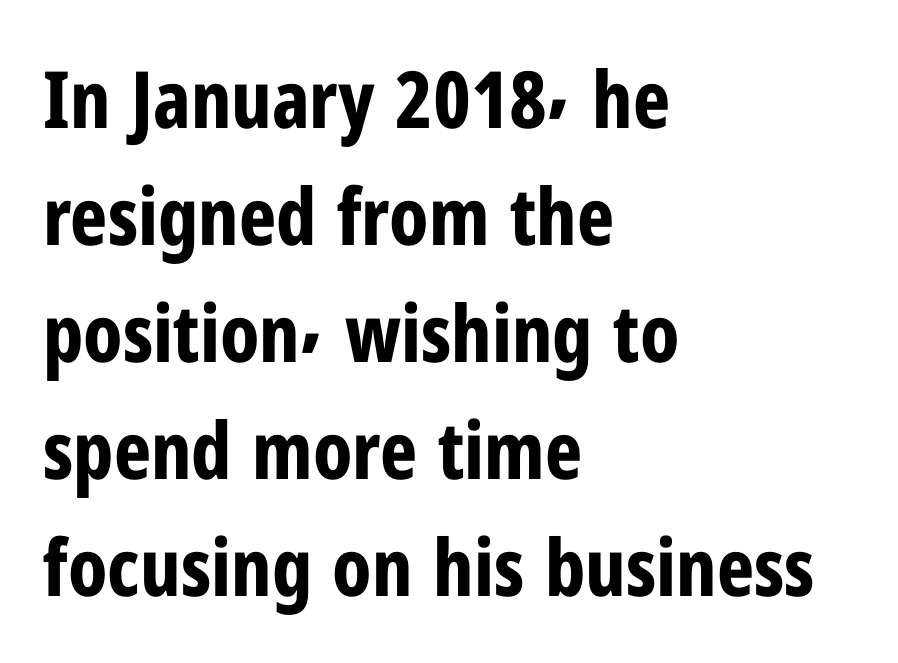
{"serif": "no", "italic": "no", "bold": "yes", "weight": "bold", "width": "condensed", "stroke_contrast": "low", "x_height": "medium", "monospaced": "no", "underline": "no", "align": "left", "line_spacing": "normal", "line_spacing_ratio": 1.48, "letter_spacing": "normal", "letter_spacing_em": 0.0, "glyph_px": 79}
